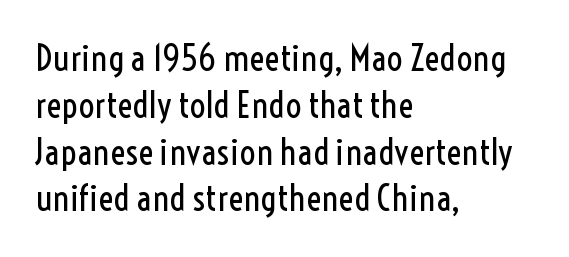
Spacing verdict: proportional, widths tailored to each character. You could call the tracking neutral — neither tight nor loose. Unlike a traditional serif, this face leaves its strokes unadorned. Beneath every word, the page is bare. The specimen reads as upright at a glance.
